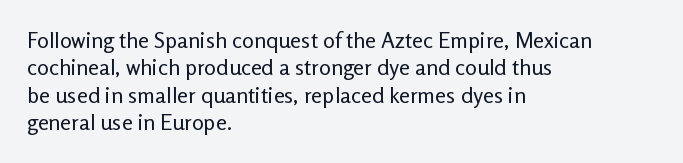
Rendered with straight, roman letterforms. Weight: not bold — regular or lighter. Words appear dense and cohesive because spacing is normal. Horizontal alignment here is leftward, the default for most running prose. A clean baseline with only descenders dipping below it.
